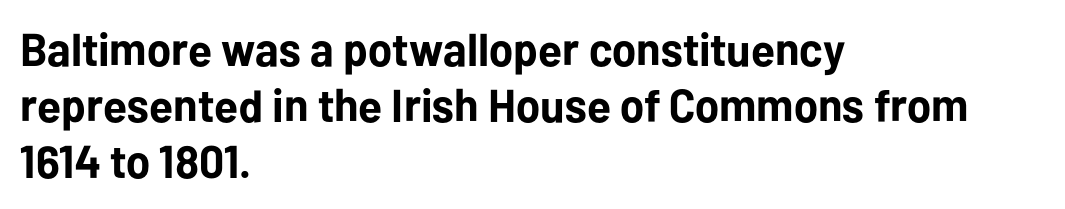
The image shows 46 px bold sans-serif type, upright; set left-aligned, line spacing 1.22x, normal letter spacing, not underlined; low stroke contrast and a medium x-height.
